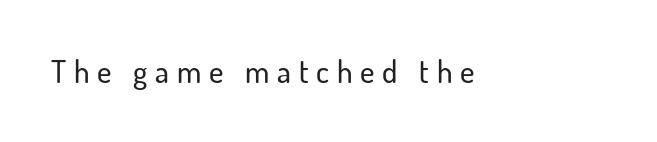
Q: Is the text italic (slanted)? A: No, it is upright.
Q: Is the typeface a serif or a sans-serif typeface? A: Sans-serif.
Q: Is the text underlined? A: No.
Q: Is the spacing between letters normal or unusually wide? A: Unusually wide.
Q: Width (condensed, normal, or wide)? A: Normal.
Q: Stroke contrast? A: Low.
Q: x-height? A: Small.
Q: Monospaced? A: No.
